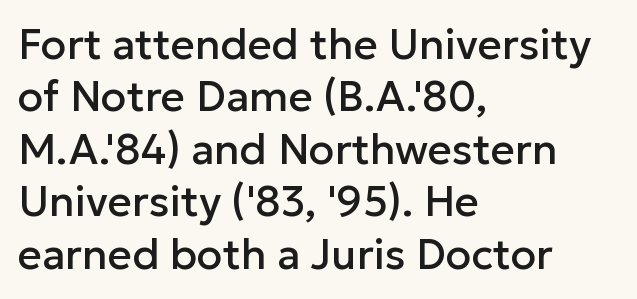
Q: Is the text italic (slanted)? A: No, it is upright.
Q: Is the typeface a serif or a sans-serif typeface? A: Sans-serif.
Q: Is the text underlined? A: No.
Q: How is the paragraph aligned? A: Left-aligned.
Q: Is the spacing between letters normal or unusually wide? A: Normal.
Q: Is the spacing between lines tight, normal or loose? A: Normal.
Q: Width (condensed, normal, or wide)? A: Normal.
Q: Stroke contrast? A: Low.
Q: x-height? A: Medium.
Q: Monospaced? A: No.
